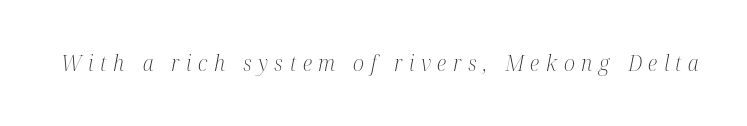
The image shows 21 px text type, italic (leaning right); set unusually wide letter spacing (+0.31 em), not underlined.
